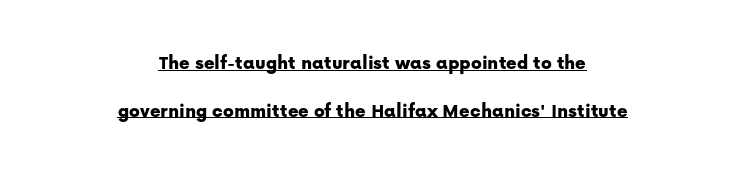
Q: Is the text italic (slanted)? A: No, it is upright.
Q: Is the text underlined? A: Yes.
Q: How is the paragraph aligned? A: Centered.
Q: Is the spacing between letters normal or unusually wide? A: Normal.
Q: Is the spacing between lines tight, normal or loose? A: Loose.
